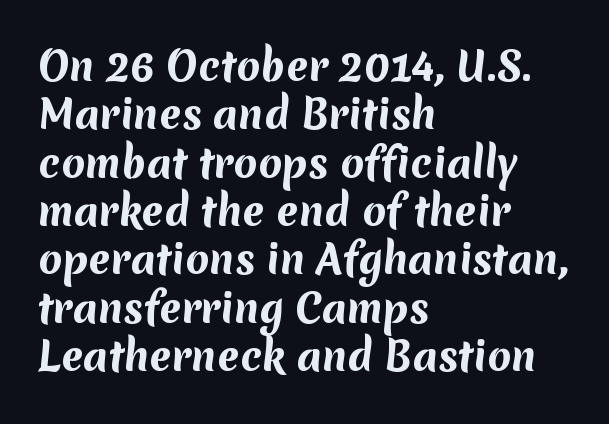
{"serif": "no", "bold": "yes", "weight": "bold", "width": "normal", "stroke_contrast": "medium", "x_height": "medium", "monospaced": "no", "underline": "no", "align": "left", "line_spacing_ratio": 1.24, "letter_spacing": "normal", "letter_spacing_em": 0.0, "glyph_px": 39}
